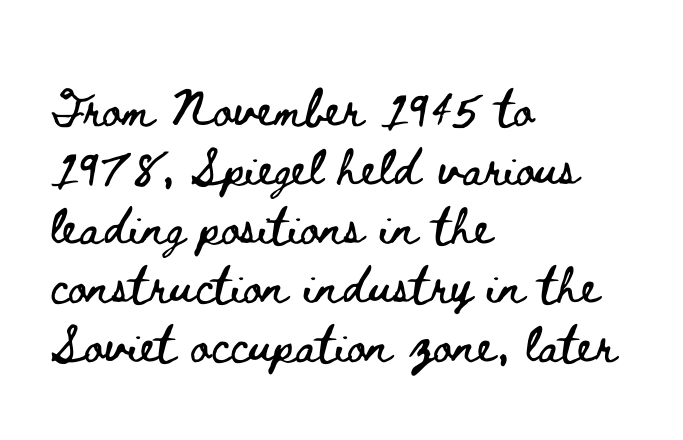
{"width": "wide", "stroke_contrast": "low", "x_height": "small", "monospaced": "no", "underline": "no", "align": "left", "line_spacing": "normal", "line_spacing_ratio": 1.28, "letter_spacing": "normal", "letter_spacing_em": 0.0, "glyph_px": 46}
